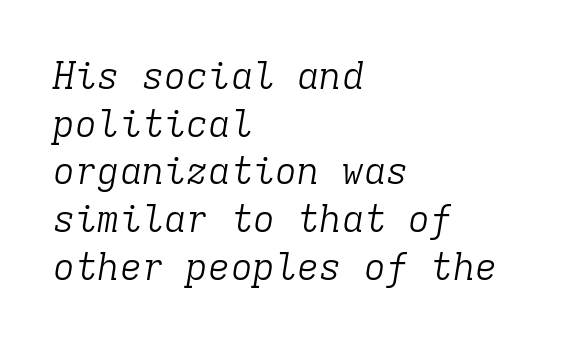
{"serif": "yes", "italic": "yes", "lean": "right", "slant_degrees": 9, "bold": "no", "weight": "light", "width": "normal", "stroke_contrast": "low", "x_height": "medium", "monospaced": "yes", "underline": "no", "align": "left", "line_spacing": "normal", "line_spacing_ratio": 1.29, "letter_spacing": "normal", "letter_spacing_em": 0.0, "glyph_px": 37}
